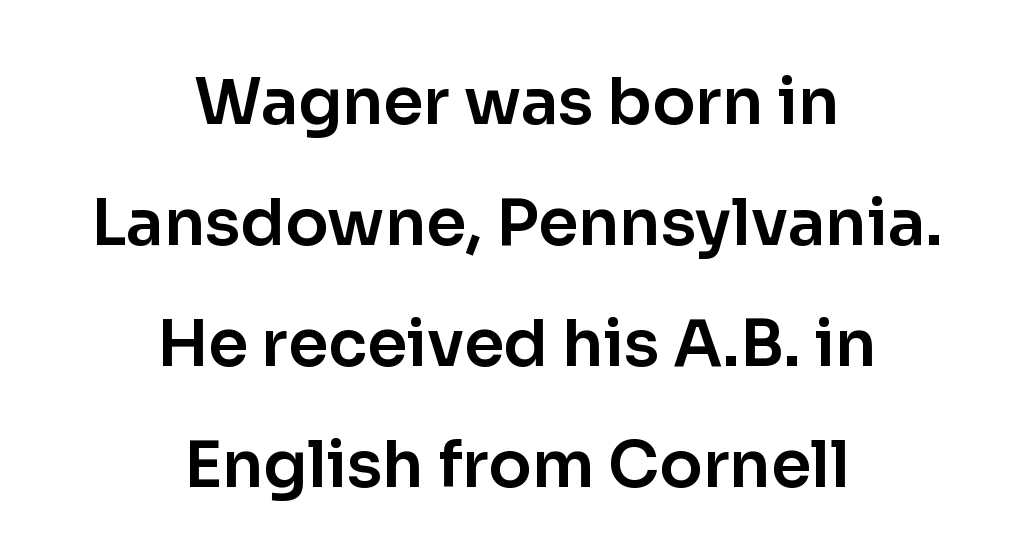
{"serif": "no", "italic": "no", "width": "normal", "stroke_contrast": "low", "x_height": "medium", "monospaced": "no", "underline": "no", "align": "center", "line_spacing_ratio": 1.89, "letter_spacing": "normal", "letter_spacing_em": 0.0, "glyph_px": 64}
